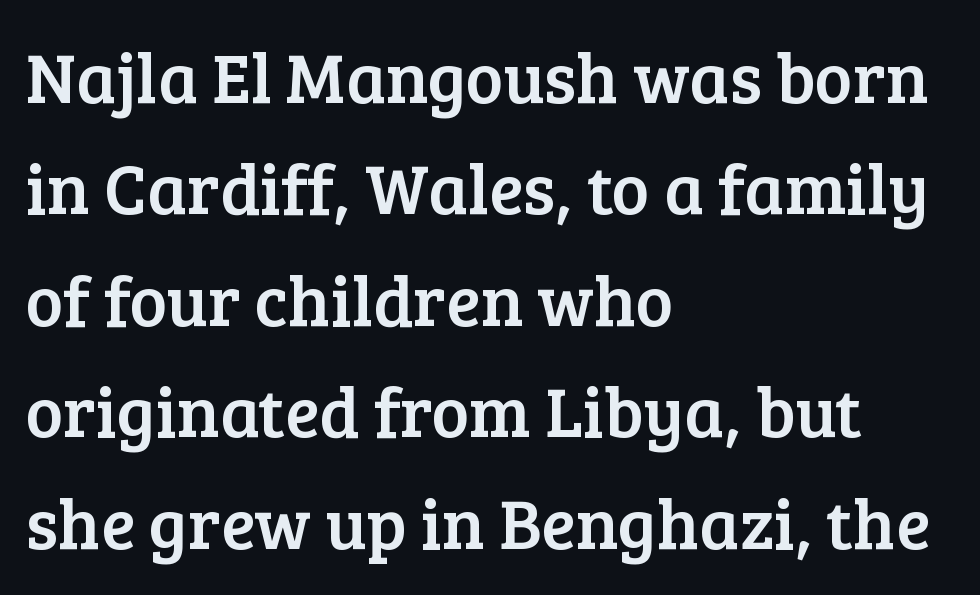
The image shows 71 px serif type, upright; set left-aligned, normal line spacing (1.57x), normal letter spacing, not underlined; low stroke contrast and a medium x-height.
